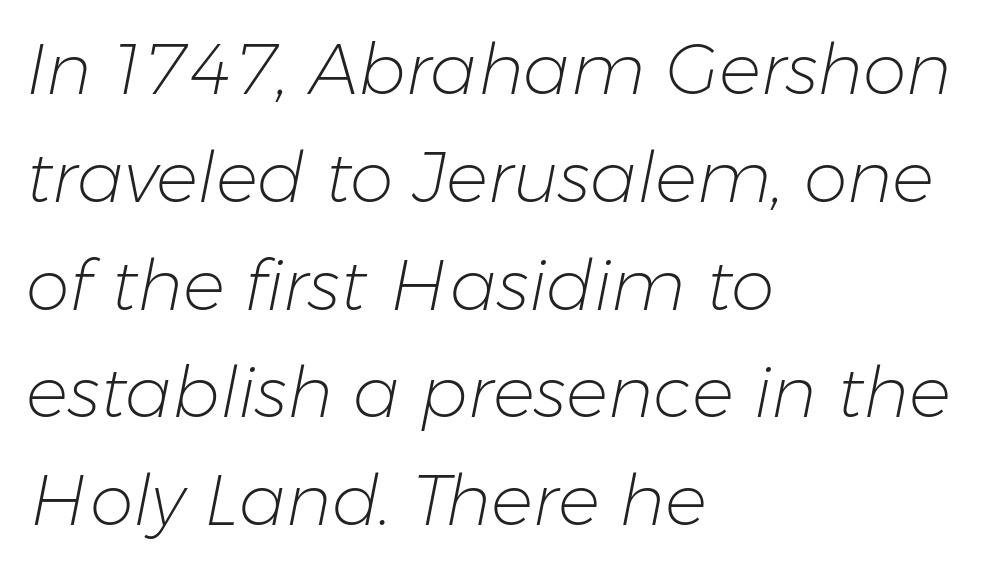
The image shows 70 px light type, italic (leaning right); set left-aligned, normal line spacing (1.54x), normal letter spacing, not underlined; low stroke contrast and a medium x-height.
